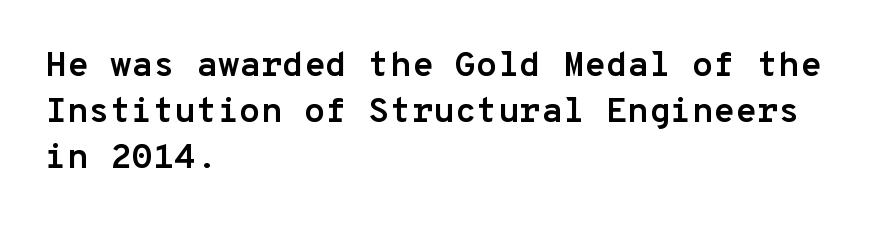
The passage shown is typed in a monospace face where columns stay perfectly aligned. Characters remain perfectly vertical along every line. Leading matches the norm, producing a regular column. To sum up the face: it is a sans, with no serifs.
